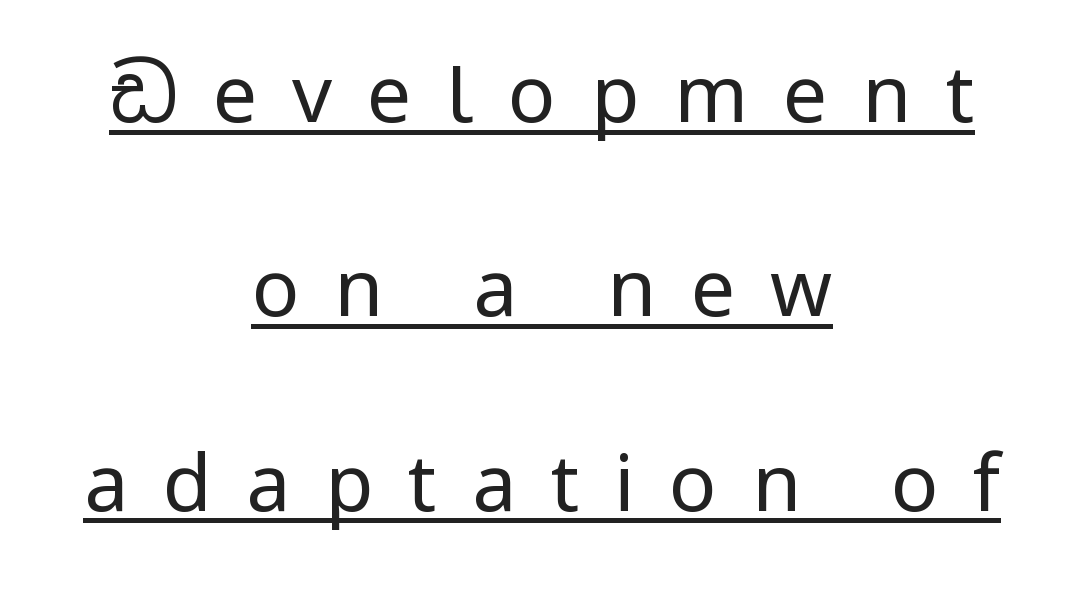
The compositor balanced each line on the midline. Each letter's strokes conclude bluntly, with no projecting serifs. Nope, not italic — everything's standing straight. The face used here is rendered with a markedly widened letterfit. These lines are rendered in a variable-pitch font.
